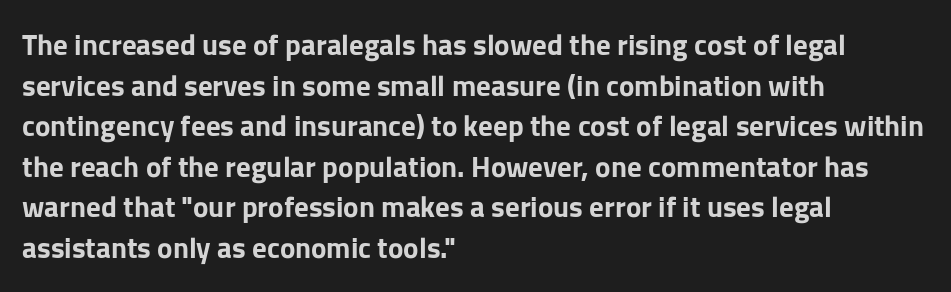
Q: Is the text bold? A: Yes.
Q: Is the text italic (slanted)? A: No, it is upright.
Q: Is the typeface a serif or a sans-serif typeface? A: Sans-serif.
Q: Is the text underlined? A: No.
Q: How is the paragraph aligned? A: Left-aligned.
Q: Is the spacing between letters normal or unusually wide? A: Normal.
Q: Is the spacing between lines tight, normal or loose? A: Normal.
Q: Width (condensed, normal, or wide)? A: Normal.
Q: Stroke contrast? A: Low.
Q: x-height? A: Medium.
Q: Monospaced? A: No.
